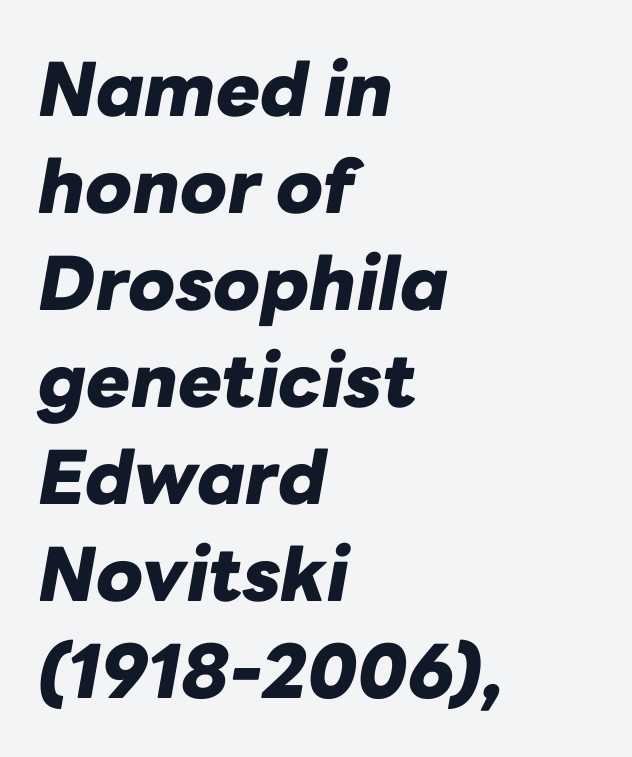
{"italic": "yes", "lean": "right", "slant_degrees": 10, "bold": "yes", "weight": "heavy", "width": "normal", "stroke_contrast": "low", "x_height": "medium", "monospaced": "no", "underline": "no", "align": "left", "line_spacing": "normal", "line_spacing_ratio": 1.31, "letter_spacing": "normal", "letter_spacing_em": 0.0, "glyph_px": 74}
